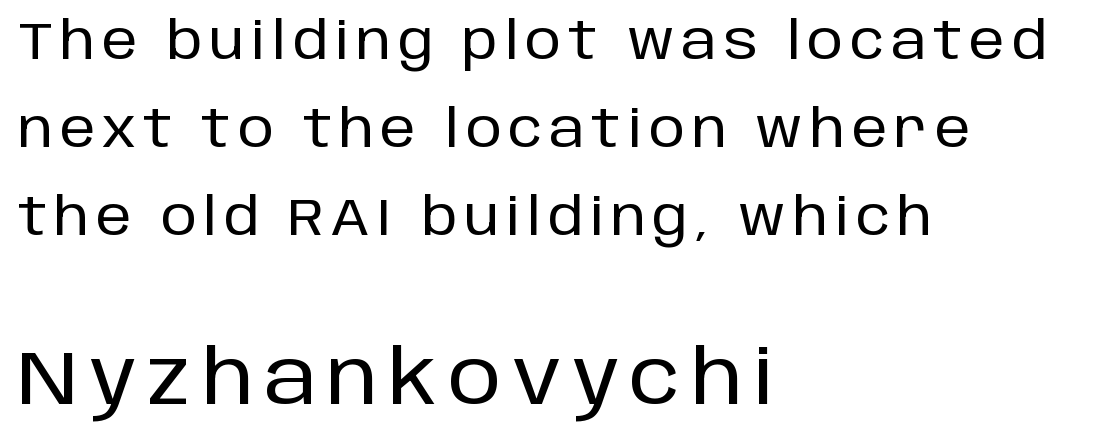
This sample is left-justified, so line endings fall wherever the words run out. It's the straight-up-and-down kind of type. Size contrast runs from small at the top to large at the bottom. Words float on clear page, feet unadorned.
